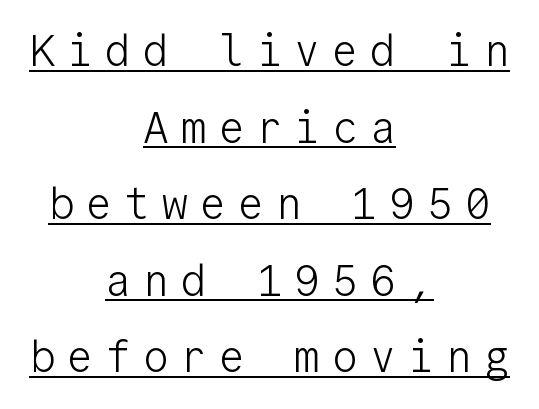
{"serif": "no", "italic": "no", "bold": "no", "weight": "light", "width": "normal", "stroke_contrast": "low", "x_height": "medium", "monospaced": "yes", "underline": "yes", "align": "center", "line_spacing_ratio": 1.78, "letter_spacing": "wide", "letter_spacing_em": 0.28, "glyph_px": 43}
